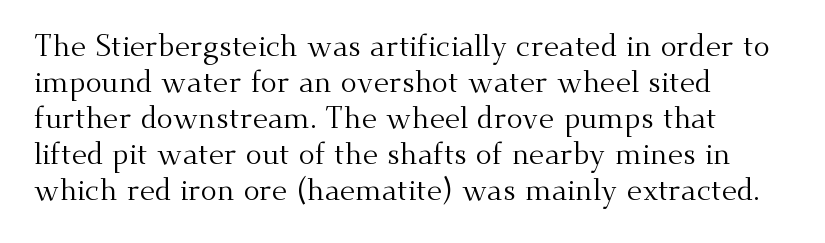
Q: Is the text bold? A: No.
Q: Is the text italic (slanted)? A: No, it is upright.
Q: Is the typeface a serif or a sans-serif typeface? A: Serif.
Q: Is the text underlined? A: No.
Q: How is the paragraph aligned? A: Left-aligned.
Q: Is the spacing between letters normal or unusually wide? A: Normal.
Q: Width (condensed, normal, or wide)? A: Normal.
Q: Stroke contrast? A: Medium.
Q: x-height? A: Small.
Q: Monospaced? A: No.
